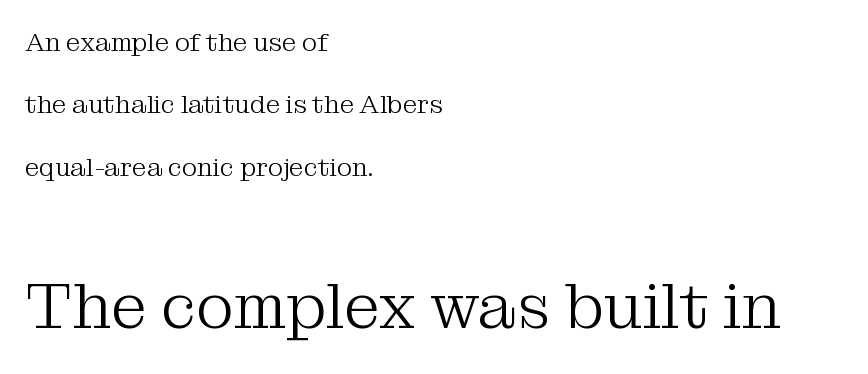
This rendering features lettering with no underline. Is this a fixed-width face? No — the glyphs have proportional, varying widths. Every row of glyphs begins at an identical x-position on the left. Classification — serif.
